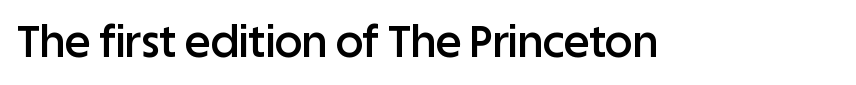
The image shows 43 px semibold sans-serif type, upright; set normal letter spacing, not underlined; low stroke contrast and a large x-height.
